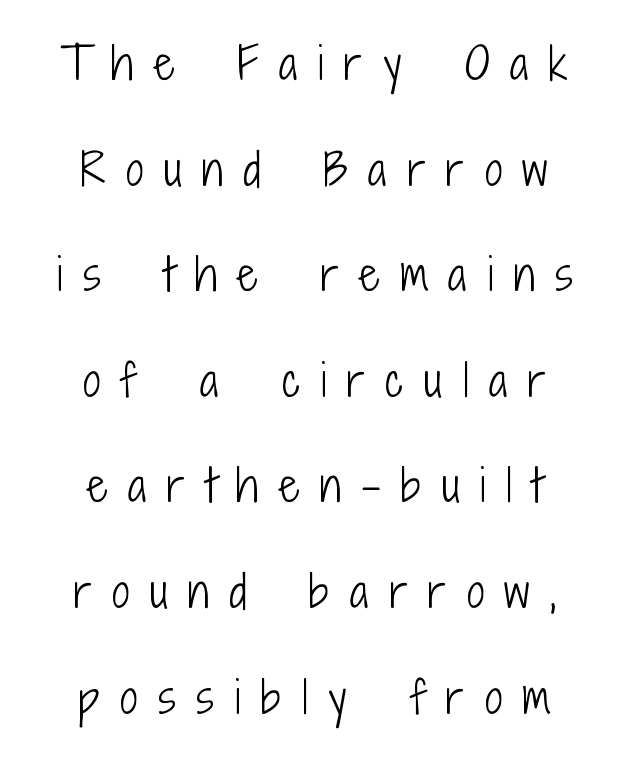
{"serif": "no", "italic": "no", "bold": "no", "weight": "light", "width": "condensed", "stroke_contrast": "low", "x_height": "medium", "monospaced": "no", "underline": "no", "align": "center", "line_spacing": "loose", "line_spacing_ratio": 2.4, "letter_spacing": "wide", "letter_spacing_em": 0.47, "glyph_px": 44}
